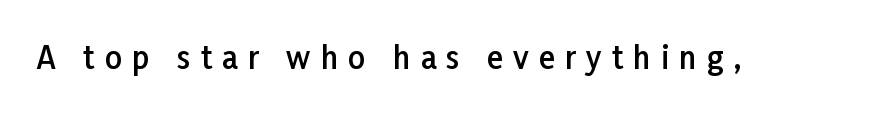
Note the varied advance widths — an 'i' is clearly narrower than an 'm'. Any mark beneath the type? The region is blank. No italicization has been applied; the sample stays upright. Check where the strokes stop: nothing finishes them off — pure sans. A somewhat darkened texture: the type is semibold rather than bold.
